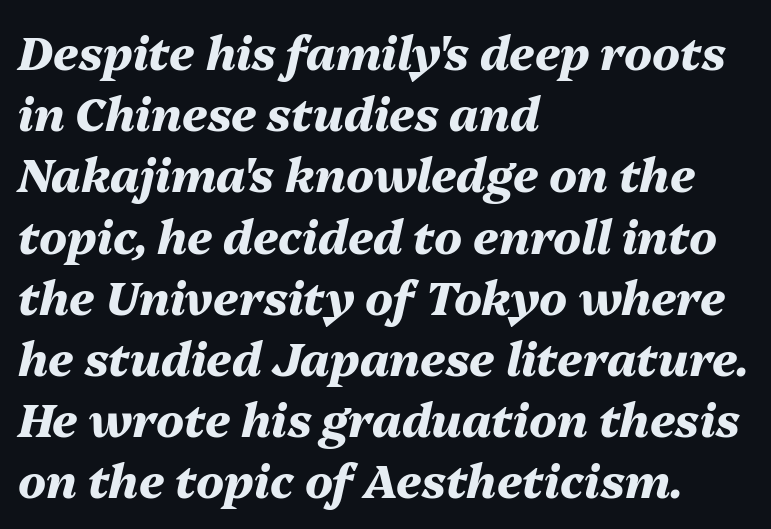
Q: Is the text bold? A: Yes.
Q: Is the text italic (slanted)? A: Yes, it leans right by about 13 degrees.
Q: Is the text underlined? A: No.
Q: How is the paragraph aligned? A: Left-aligned.
Q: Is the spacing between letters normal or unusually wide? A: Normal.
Q: Is the spacing between lines tight, normal or loose? A: Normal.
Q: Width (condensed, normal, or wide)? A: Normal.
Q: Stroke contrast? A: Medium.
Q: x-height? A: Medium.
Q: Monospaced? A: No.
